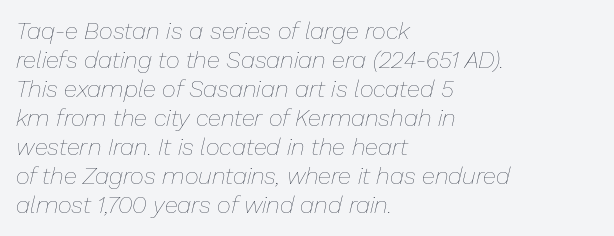
Alignment: flush left. Is the stroke heavy? The answer is a plain regular-or-lighter. Glyph-to-glyph distance matches everyday printed text. The specimen reads as italic at a glance. Rule under the text: the space is simply empty.
